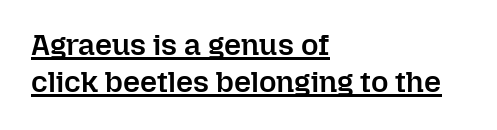
The image shows 30 px semibold type, upright; set left-aligned, line spacing 1.23x, normal letter spacing, underlined; low stroke contrast and a medium x-height.
